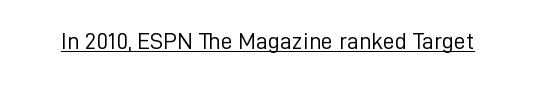
Underlined type. When letters stand straight like this, we call the style roman or upright. The line texture is even and compact thanks to regular tracking. The strokes carry an ordinary text weight at most.
